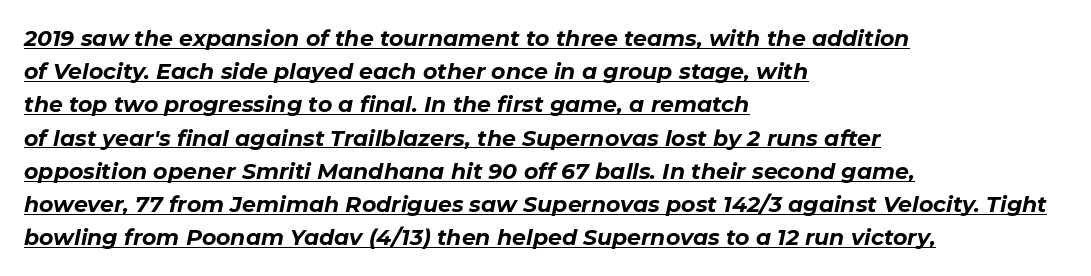
Q: Is the text bold? A: Yes.
Q: Is the text italic (slanted)? A: Yes, it leans right by about 11 degrees.
Q: Is the text underlined? A: Yes.
Q: How is the paragraph aligned? A: Left-aligned.
Q: Is the spacing between letters normal or unusually wide? A: Normal.
Q: Is the spacing between lines tight, normal or loose? A: Normal.
